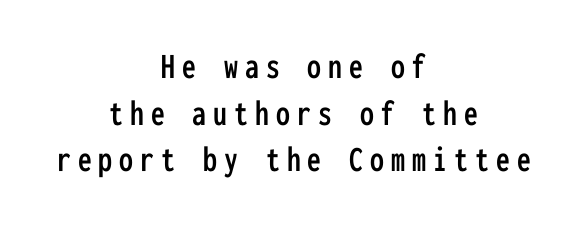
The image shows 37 px condensed sans-serif type, upright, monospaced; set centered, normal line spacing (1.26x), not underlined; low stroke contrast and a medium x-height.
